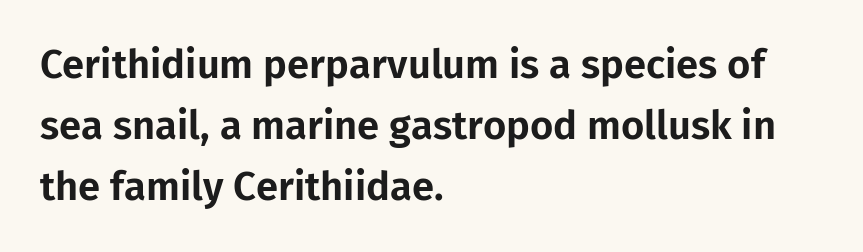
The image shows 40 px sans-serif type, upright; set left-aligned, normal line spacing (1.53x), normal letter spacing, not underlined; low stroke contrast and a medium x-height.
